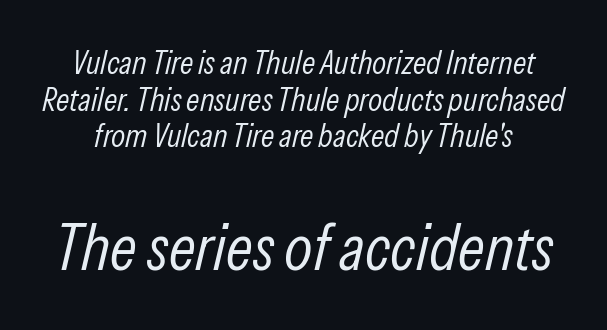
The image shows 66 px light, condensed type, italic (leaning right); set tight line spacing (1.11x), normal letter spacing, not underlined; the second (bottom) block is 2.0x larger; low stroke contrast and a medium x-height.
